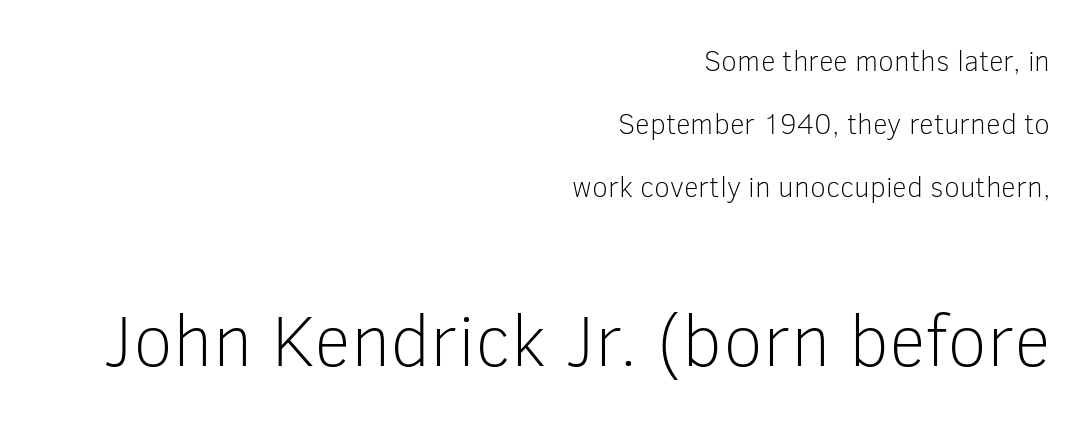
Vertical strokes here are truly vertical. Size contrast runs from small at the top to large at the bottom. This sample uses a sans-serif face. Line spacing here is loose. Here the designer chose a conventional face with non-uniform glyph widths. The passage is arranged like a letterhead date or caption credit — flush right.
